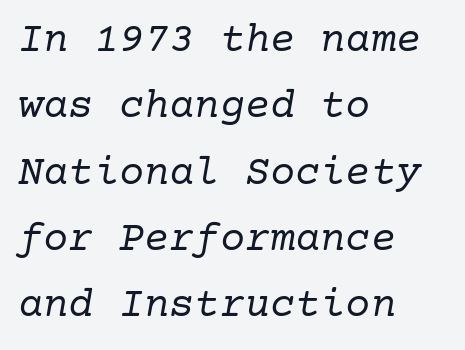
The image shows 42 px regular-weight serif type, italic (leaning right); set left-aligned, normal line spacing (1.58x), normal letter spacing, not underlined; low stroke contrast and a medium x-height.
